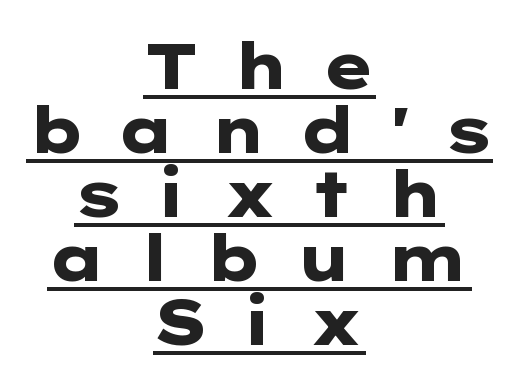
Q: Is the text bold? A: Yes.
Q: Is the text italic (slanted)? A: No, it is upright.
Q: Is the typeface a serif or a sans-serif typeface? A: Sans-serif.
Q: Is the text underlined? A: Yes.
Q: How is the paragraph aligned? A: Centered.
Q: Is the spacing between letters normal or unusually wide? A: Unusually wide.
Q: Is the spacing between lines tight, normal or loose? A: Tight.
Q: Width (condensed, normal, or wide)? A: Wide.
Q: Stroke contrast? A: Low.
Q: x-height? A: Medium.
